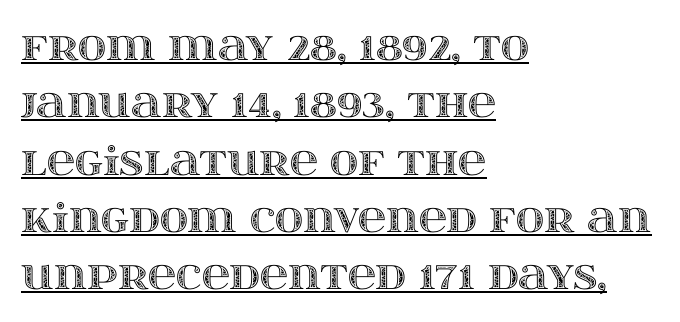
Q: Is the text italic (slanted)? A: No, it is upright.
Q: Is the text underlined? A: Yes.
Q: How is the paragraph aligned? A: Left-aligned.
Q: Is the spacing between letters normal or unusually wide? A: Normal.
Q: Is the spacing between lines tight, normal or loose? A: Normal.
Q: Width (condensed, normal, or wide)? A: Wide.
Q: x-height? A: Large.
Q: Monospaced? A: No.
